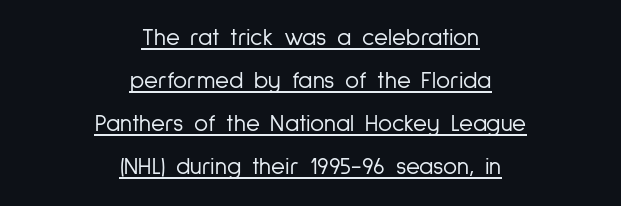
The image shows 24 px text type, upright; set centered, line spacing 1.79x, normal letter spacing, underlined.
